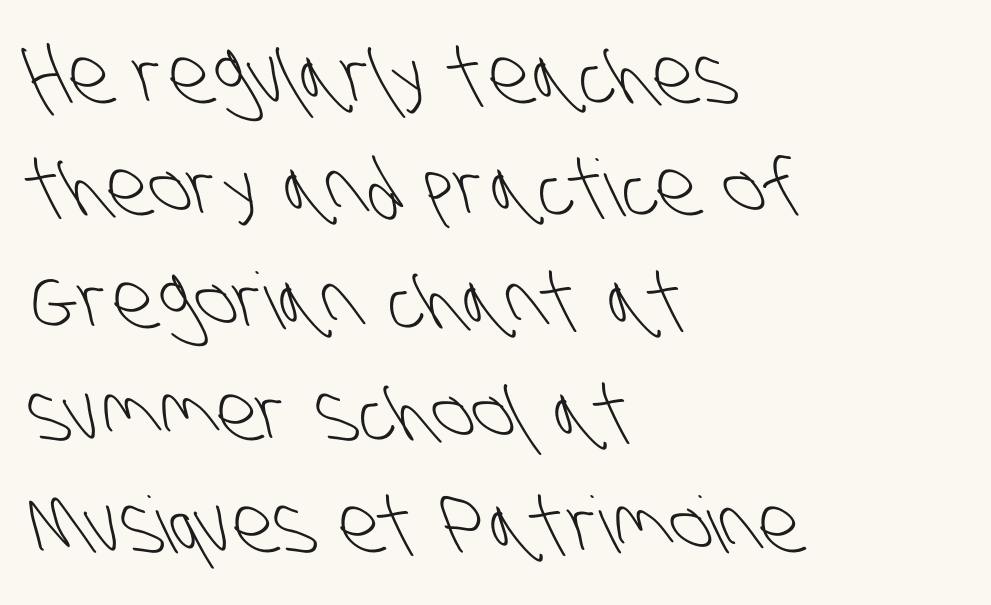
Q: Is the text bold? A: No.
Q: Is the typeface a serif or a sans-serif typeface? A: Sans-serif.
Q: Is the text underlined? A: No.
Q: How is the paragraph aligned? A: Left-aligned.
Q: Is the spacing between letters normal or unusually wide? A: Normal.
Q: Is the spacing between lines tight, normal or loose? A: Normal.
Q: Width (condensed, normal, or wide)? A: Condensed.
Q: Stroke contrast? A: Low.
Q: x-height? A: Large.
Q: Monospaced? A: No.
